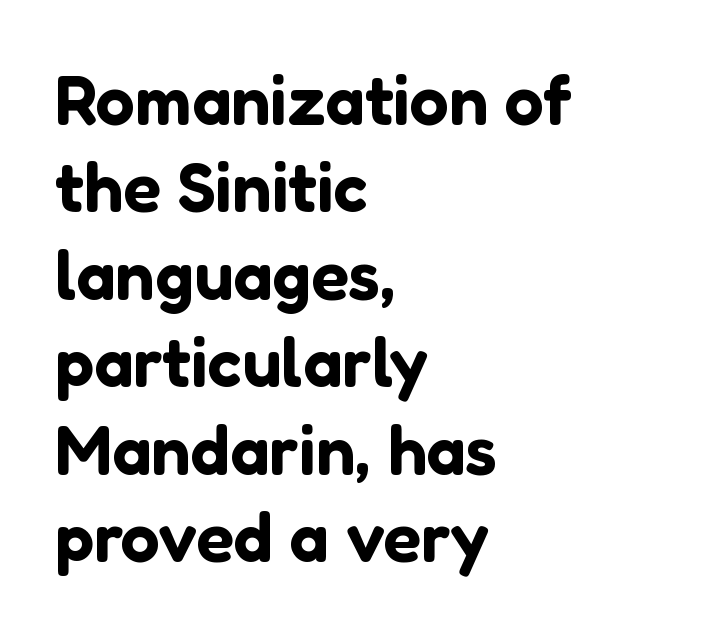
Q: Is the text italic (slanted)? A: No, it is upright.
Q: Is the typeface a serif or a sans-serif typeface? A: Sans-serif.
Q: Is the text underlined? A: No.
Q: How is the paragraph aligned? A: Left-aligned.
Q: Is the spacing between letters normal or unusually wide? A: Normal.
Q: Is the spacing between lines tight, normal or loose? A: Normal.
Q: Width (condensed, normal, or wide)? A: Normal.
Q: Stroke contrast? A: Low.
Q: x-height? A: Medium.
Q: Monospaced? A: No.
